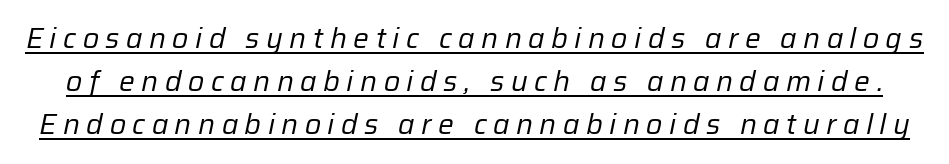
{"italic": "yes", "lean": "right", "slant_degrees": 12, "bold": "no", "weight": "regular", "width": "normal", "stroke_contrast": "low", "x_height": "medium", "monospaced": "no", "underline": "yes", "line_spacing": "normal", "line_spacing_ratio": 1.54, "letter_spacing": "wide", "letter_spacing_em": 0.23, "glyph_px": 28}
